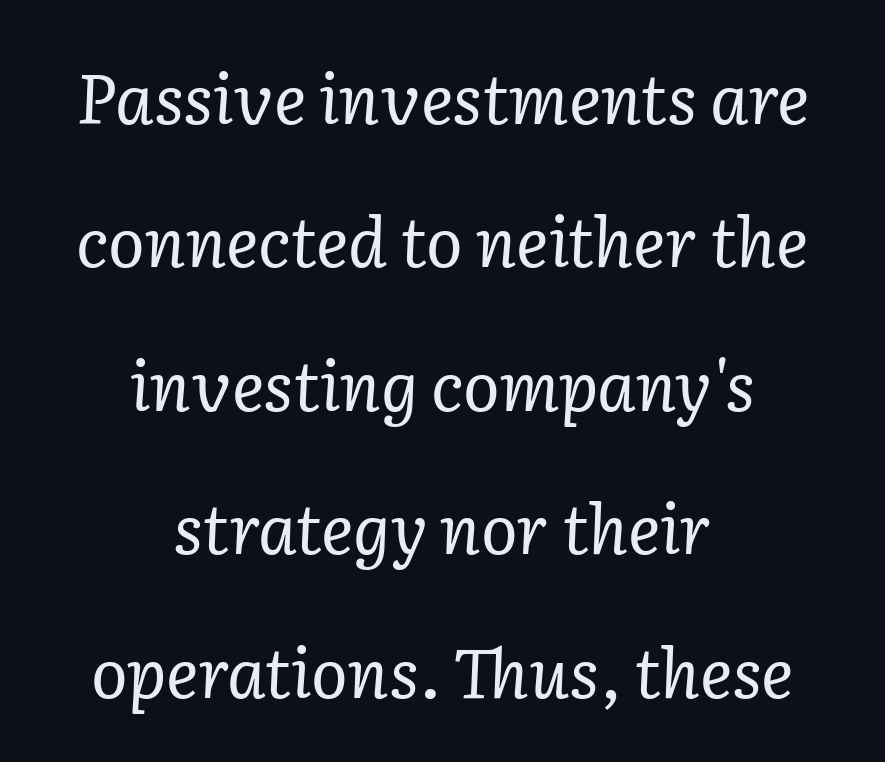
The image shows 68 px regular-weight serif type, italic (leaning right); set centered, loose line spacing (2.11x), normal letter spacing, not underlined; low stroke contrast and a medium x-height.
